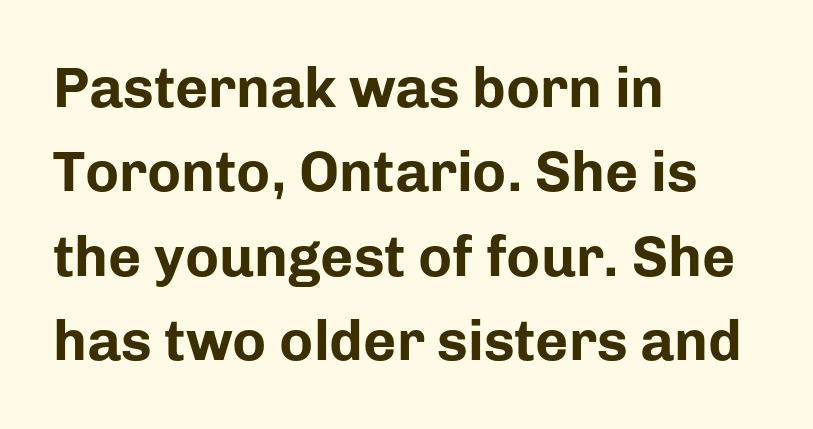
Q: Is the text bold? A: Yes.
Q: Is the text italic (slanted)? A: No, it is upright.
Q: Is the typeface a serif or a sans-serif typeface? A: Sans-serif.
Q: Is the text underlined? A: No.
Q: How is the paragraph aligned? A: Left-aligned.
Q: Is the spacing between letters normal or unusually wide? A: Normal.
Q: Is the spacing between lines tight, normal or loose? A: Normal.
Q: Width (condensed, normal, or wide)? A: Normal.
Q: Stroke contrast? A: Low.
Q: x-height? A: Medium.
Q: Monospaced? A: No.
